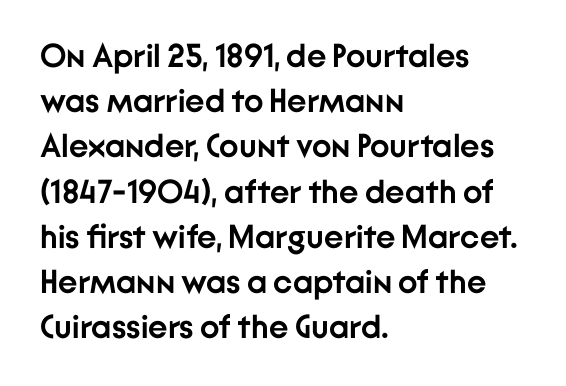
The image shows 33 px semibold sans-serif type, upright; set left-aligned, normal line spacing (1.37x), normal letter spacing, not underlined; low stroke contrast and a medium x-height.
